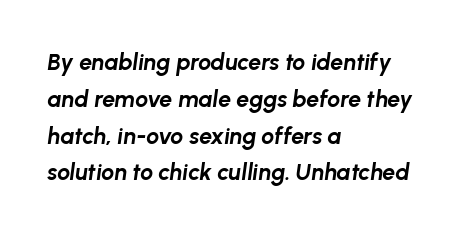
The gap between lines stays unmarked. Students, note that the glyphs here touch the page at normal intervals. The rendering uses a bold face; every stroke is thick and dark. The rendering anchors every line to the left-hand side. Baseline-to-baseline distance is the conventional proportion of letter height. Tall strokes in this sample are angled rather than plumb.
